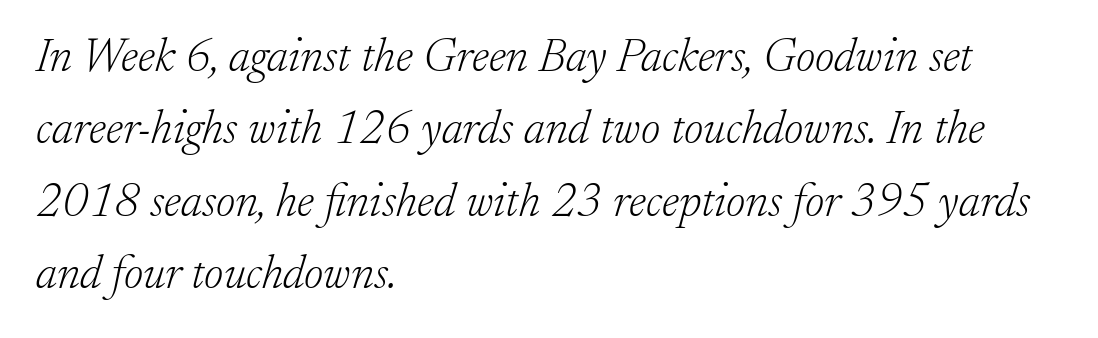
What kind of face is this? One with serifs. Spacing between characters is what you'd get straight out of the box. Is this a heavy cut? Hardly; it is regular or lighter. Any mark beneath the type? The region is blank. Characters are canted at an angle relative to the baseline's perpendicular.
